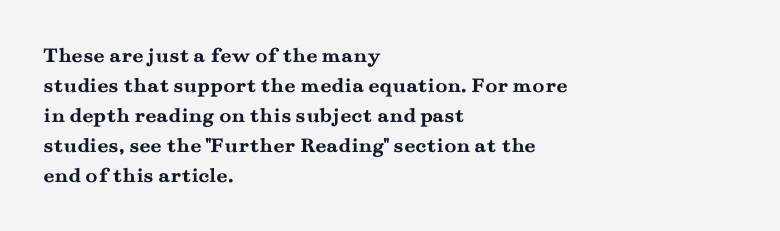
The image shows 22 px bold type, upright; set left-aligned, normal line spacing (1.36x), normal letter spacing, not underlined.
